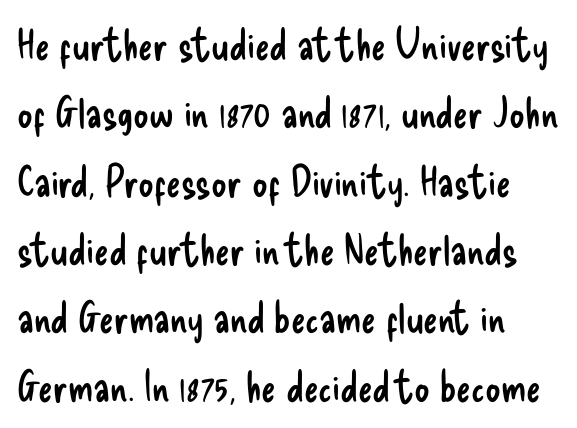
Q: Is the text bold? A: No.
Q: Is the text italic (slanted)? A: No, it is upright.
Q: Is the typeface a serif or a sans-serif typeface? A: Sans-serif.
Q: Is the text underlined? A: No.
Q: Is the spacing between letters normal or unusually wide? A: Normal.
Q: Is the spacing between lines tight, normal or loose? A: Normal.
Q: Width (condensed, normal, or wide)? A: Condensed.
Q: Stroke contrast? A: Low.
Q: x-height? A: Small.
Q: Monospaced? A: No.
